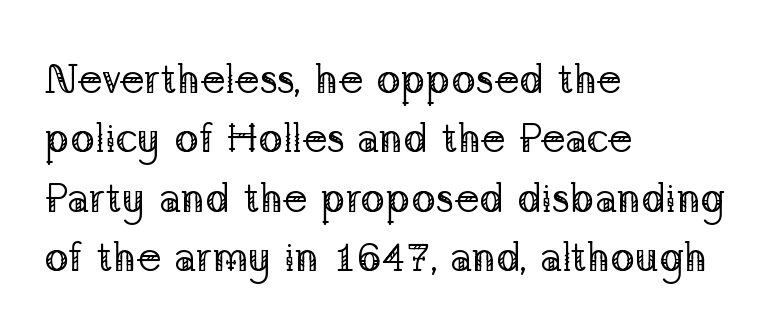
This rendering employs a face with finishing strokes, i.e., a serif. The line texture is even and compact thanks to regular tracking. Note the varied advance widths — an 'i' is clearly narrower than an 'm'. The paragraph has a hard left edge and a soft right edge. Words float on clear page, feet unadorned. Normally led — the rows are evenly, conventionally spaced.
